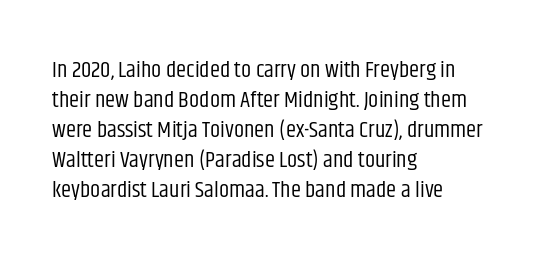
{"italic": "no", "bold": "no", "underline": "no", "align": "left", "line_spacing": "normal", "line_spacing_ratio": 1.3, "letter_spacing": "normal", "letter_spacing_em": 0.0, "glyph_px": 23}
